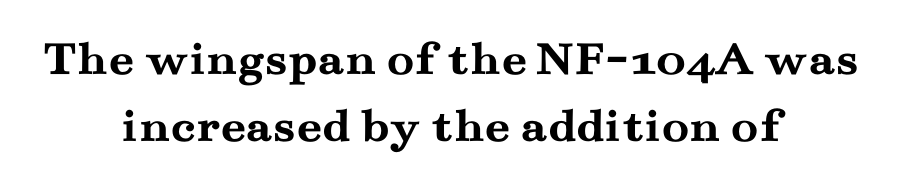
{"serif": "yes", "italic": "no", "bold": "yes", "weight": "semibold", "width": "wide", "stroke_contrast": "medium", "x_height": "small", "monospaced": "no", "underline": "no", "align": "center", "line_spacing": "normal", "line_spacing_ratio": 1.35, "letter_spacing": "normal", "letter_spacing_em": 0.0, "glyph_px": 50}
